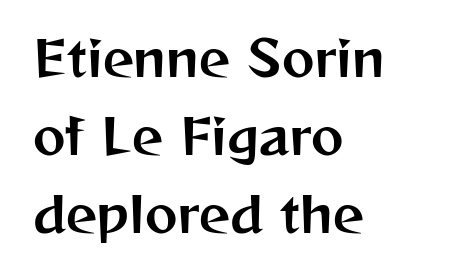
{"serif": "no", "italic": "no", "width": "normal", "stroke_contrast": "medium", "x_height": "medium", "monospaced": "no", "underline": "no", "align": "left", "line_spacing": "normal", "line_spacing_ratio": 1.59, "letter_spacing": "normal", "letter_spacing_em": 0.0, "glyph_px": 49}
